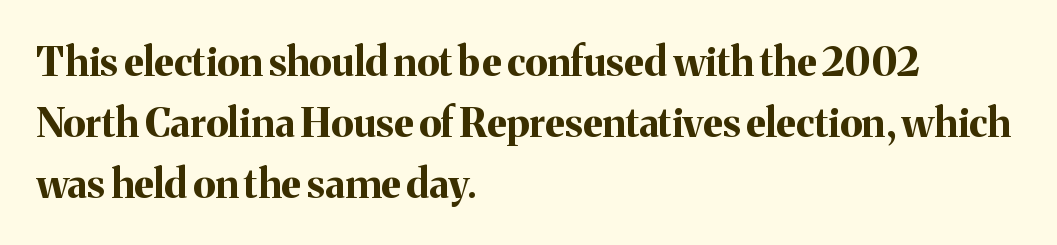
{"serif": "yes", "italic": "no", "bold": "yes", "weight": "bold", "width": "normal", "stroke_contrast": "medium", "x_height": "medium", "monospaced": "no", "underline": "no", "align": "left", "line_spacing": "normal", "line_spacing_ratio": 1.52, "letter_spacing": "normal", "letter_spacing_em": 0.0, "glyph_px": 40}
